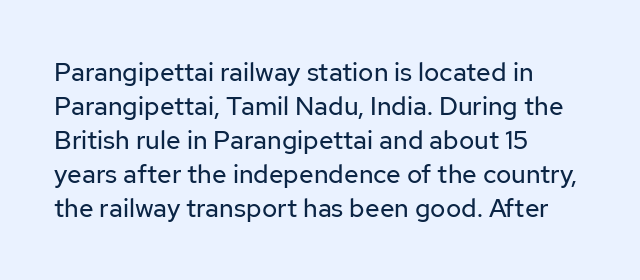
The image shows 26 px text type, upright; set left-aligned, normal line spacing (1.31x), normal letter spacing, not underlined.
